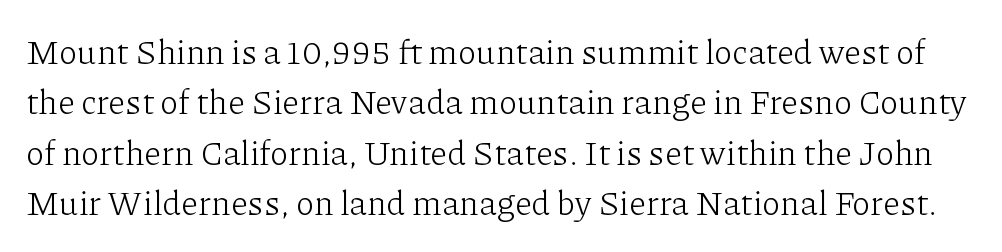
The image shows 34 px light serif type, upright; set normal line spacing (1.48x), normal letter spacing, not underlined; low stroke contrast and a medium x-height.
